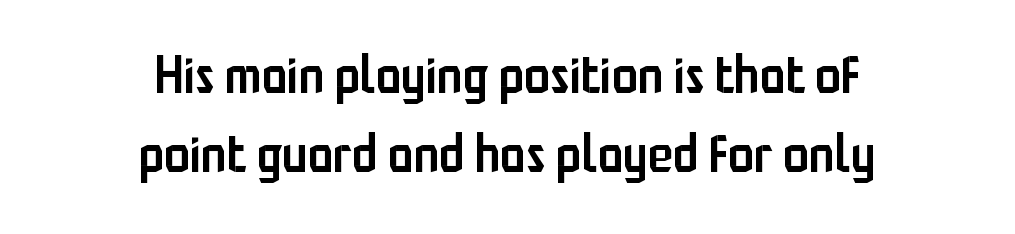
Q: Is the text bold? A: Semi-bold.
Q: Is the text italic (slanted)? A: No, it is upright.
Q: Is the typeface a serif or a sans-serif typeface? A: Sans-serif.
Q: Is the text underlined? A: No.
Q: How is the paragraph aligned? A: Centered.
Q: Is the spacing between letters normal or unusually wide? A: Normal.
Q: Is the spacing between lines tight, normal or loose? A: Normal.
Q: Width (condensed, normal, or wide)? A: Condensed.
Q: Stroke contrast? A: Low.
Q: x-height? A: Medium.
Q: Monospaced? A: No.
